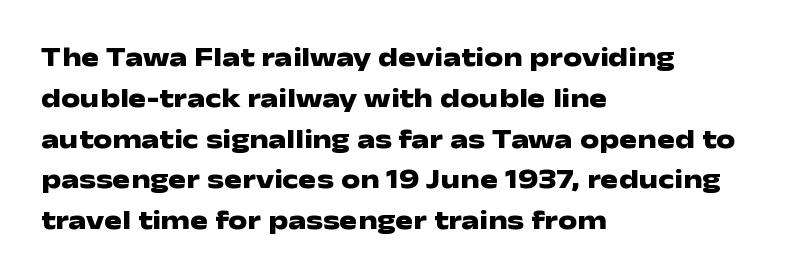
The image shows 27 px bold type, upright; set left-aligned, normal line spacing (1.51x), normal letter spacing, not underlined.
